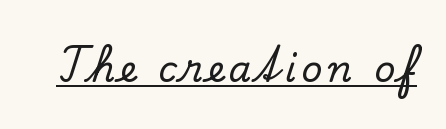
A typesetter would call this proportional, since set widths differ per character. The string is rendered with underlining switched on. Are there feet on the stems? There are — it's a serif.
